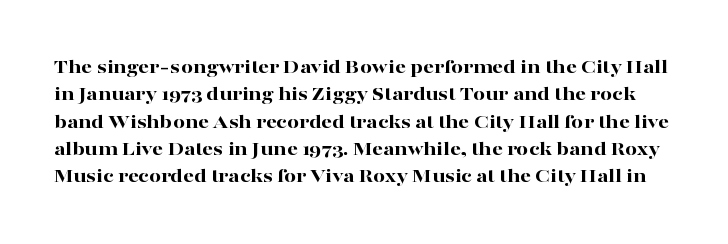
Q: Is the text bold? A: Yes.
Q: Is the text italic (slanted)? A: No, it is upright.
Q: Is the text underlined? A: No.
Q: Is the spacing between letters normal or unusually wide? A: Normal.
Q: Is the spacing between lines tight, normal or loose? A: Normal.
